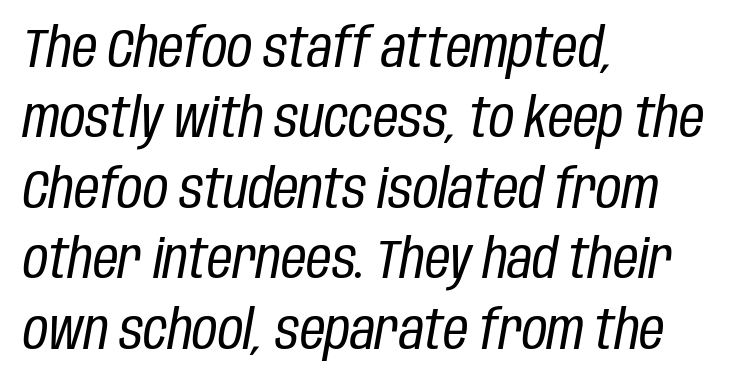
The line-height multiplier appears to be the usual default. Unmarked baselines from the first word to the last. Glyph-to-glyph distance matches everyday printed text. Ink coverage per letter is moderate at most. Characters are canted at an angle relative to the baseline's perpendicular. A typesetter would call this proportional, since set widths differ per character.
